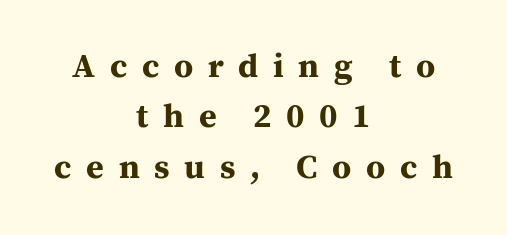
The image shows 34 px bold serif type, upright; set centered, normal line spacing (1.48x), unusually wide letter spacing (+0.43 em), not underlined; medium stroke contrast and a medium x-height.
